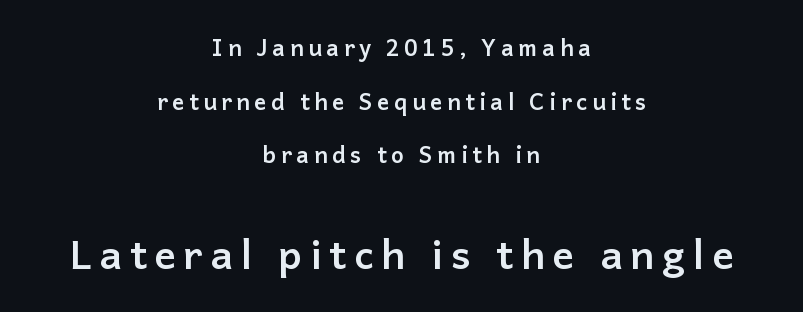
{"serif": "no", "italic": "no", "bold": "yes", "weight": "semibold", "width": "normal", "stroke_contrast": "low", "x_height": "medium", "monospaced": "no", "underline": "no", "align": "center", "line_spacing": "loose", "line_spacing_ratio": 2.33, "larger_block": "second", "size_ratio": 1.74, "glyph_px": 40}
